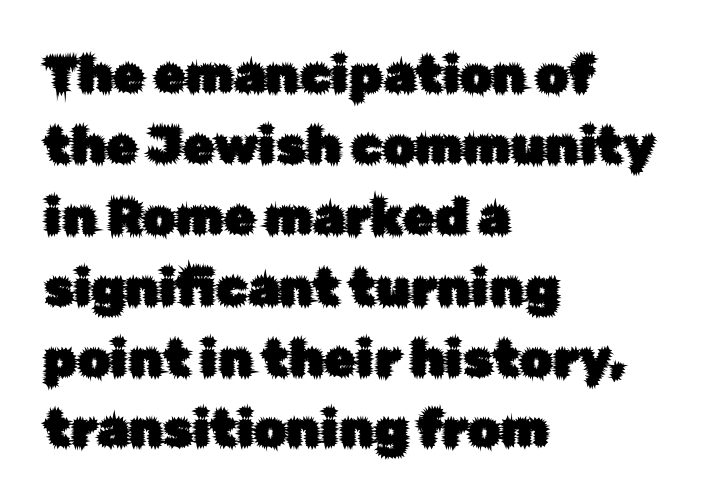
Q: Is the text italic (slanted)? A: No, it is upright.
Q: Is the typeface a serif or a sans-serif typeface? A: Sans-serif.
Q: Is the text underlined? A: No.
Q: How is the paragraph aligned? A: Left-aligned.
Q: Is the spacing between letters normal or unusually wide? A: Normal.
Q: Is the spacing between lines tight, normal or loose? A: Normal.
Q: Width (condensed, normal, or wide)? A: Normal.
Q: Stroke contrast? A: Low.
Q: x-height? A: Medium.
Q: Monospaced? A: No.
